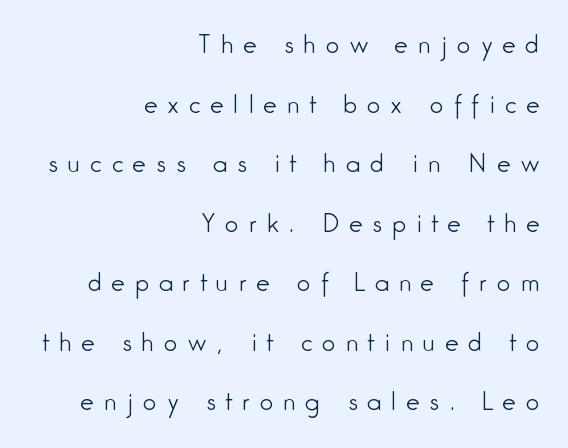
One-word summary of the alignment: right. The rendering inserts visible extra space after every character. The rendering uses a large line-height, opening up the rows. The letters stand upright; this is a roman face.
